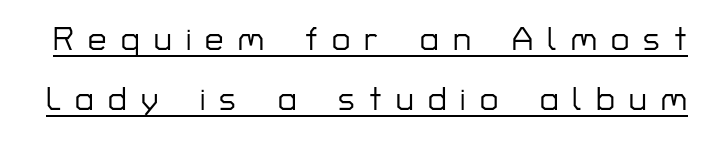
The image shows 33 px sans-serif type, upright; set line spacing 1.82x, unusually wide letter spacing (+0.43 em), underlined; low stroke contrast and a medium x-height.
